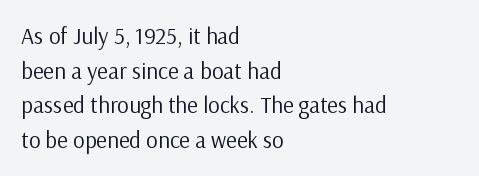
{"italic": "no", "bold": "no", "underline": "no", "align": "left", "line_spacing": "normal", "line_spacing_ratio": 1.51, "letter_spacing": "normal", "letter_spacing_em": 0.0, "glyph_px": 23}
